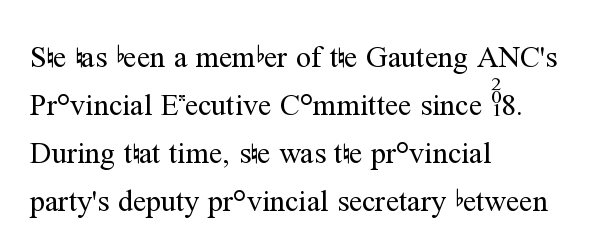
Q: Is the text bold? A: No.
Q: Is the text italic (slanted)? A: No, it is upright.
Q: Is the typeface a serif or a sans-serif typeface? A: Serif.
Q: Is the text underlined? A: No.
Q: How is the paragraph aligned? A: Left-aligned.
Q: Is the spacing between letters normal or unusually wide? A: Normal.
Q: Is the spacing between lines tight, normal or loose? A: Normal.
Q: Width (condensed, normal, or wide)? A: Normal.
Q: Stroke contrast? A: Medium.
Q: x-height? A: Medium.
Q: Monospaced? A: No.
